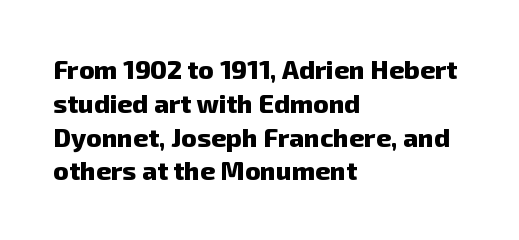
The image shows 26 px bold type; set left-aligned, normal line spacing (1.3x), normal letter spacing, not underlined.
